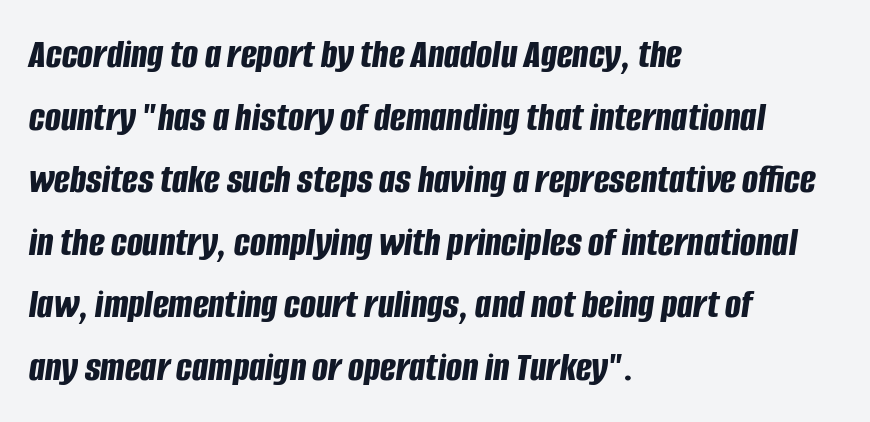
{"italic": "yes", "lean": "right", "slant_degrees": 8, "bold": "yes", "weight": "bold", "width": "condensed", "stroke_contrast": "low", "x_height": "large", "monospaced": "no", "underline": "no", "align": "left", "line_spacing": "normal", "line_spacing_ratio": 1.49, "letter_spacing": "normal", "letter_spacing_em": 0.0, "glyph_px": 42}
